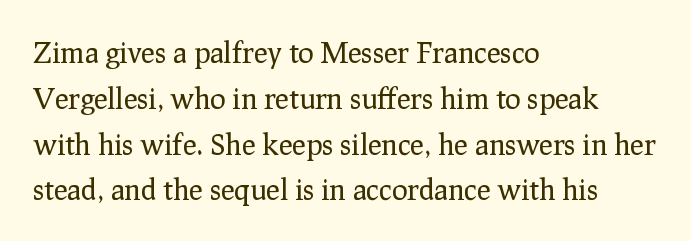
The image shows 29 px regular-weight serif type, upright; set left-aligned, normal line spacing (1.58x), normal letter spacing, not underlined; low stroke contrast and a medium x-height.
